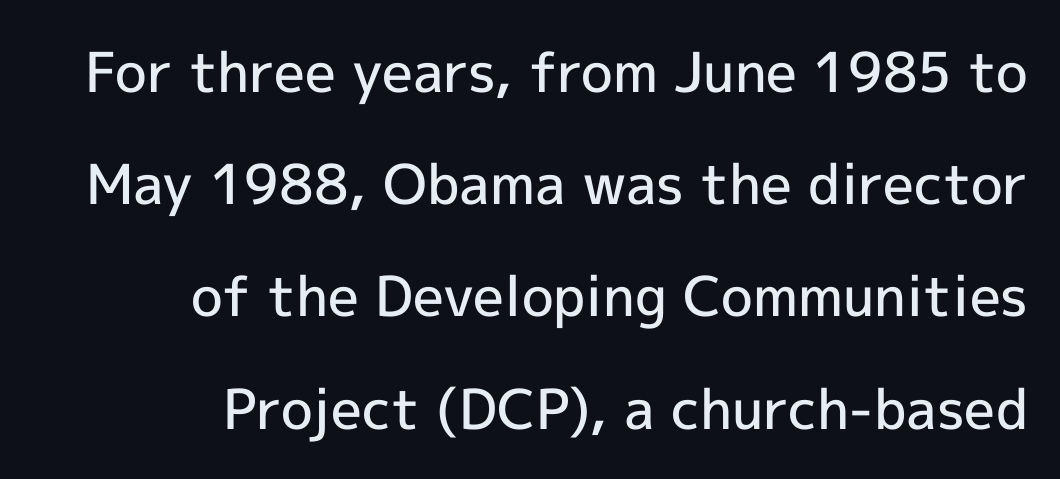
Students, this is semibold: more ink than regular, less than bold. The line-height multiplier appears high, well above default. Nothing sits at the stroke ends, so this counts as sans-serif. The paragraph shown leans on its right margin.
